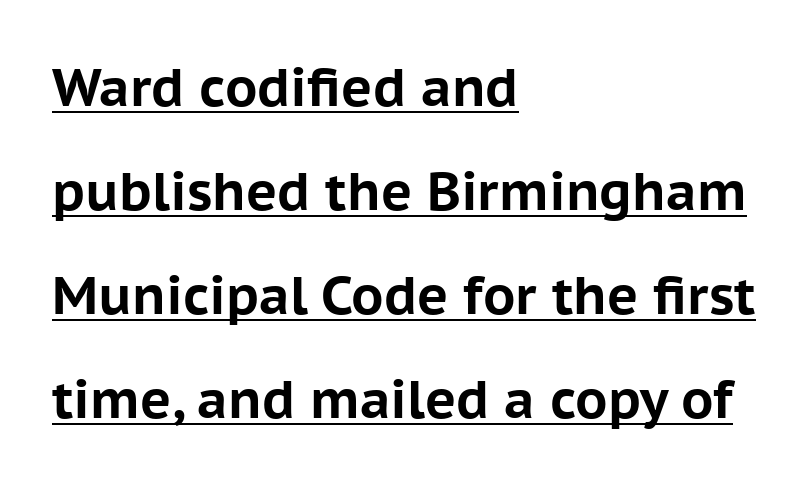
Q: Is the text bold? A: Yes.
Q: Is the text italic (slanted)? A: No, it is upright.
Q: Is the typeface a serif or a sans-serif typeface? A: Sans-serif.
Q: Is the text underlined? A: Yes.
Q: How is the paragraph aligned? A: Left-aligned.
Q: Is the spacing between letters normal or unusually wide? A: Normal.
Q: Is the spacing between lines tight, normal or loose? A: Loose.
Q: Width (condensed, normal, or wide)? A: Normal.
Q: Stroke contrast? A: Low.
Q: x-height? A: Medium.
Q: Monospaced? A: No.
